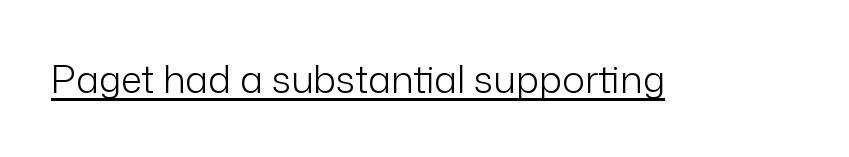
Q: Is the text bold? A: No.
Q: Is the text italic (slanted)? A: No, it is upright.
Q: Is the typeface a serif or a sans-serif typeface? A: Sans-serif.
Q: Is the text underlined? A: Yes.
Q: Is the spacing between letters normal or unusually wide? A: Normal.
Q: Width (condensed, normal, or wide)? A: Normal.
Q: Stroke contrast? A: Low.
Q: x-height? A: Medium.
Q: Monospaced? A: No.
